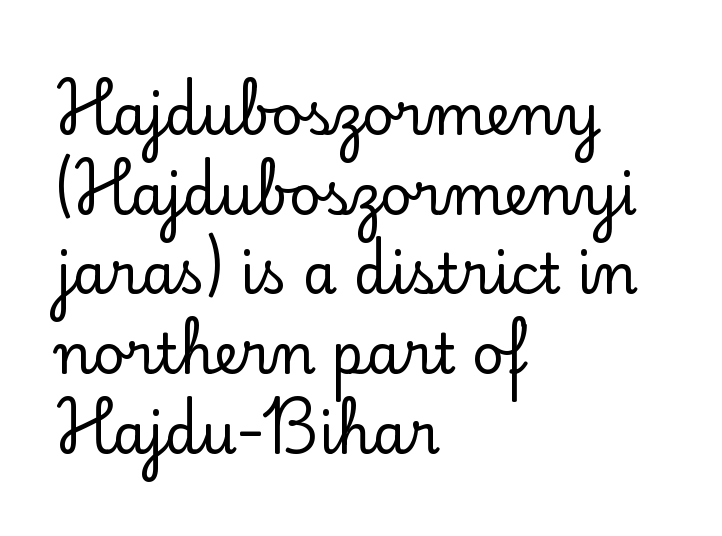
{"serif": "yes", "italic": "no", "width": "normal", "stroke_contrast": "low", "x_height": "small", "monospaced": "no", "underline": "no", "align": "left", "line_spacing": "normal", "line_spacing_ratio": 1.45, "letter_spacing": "normal", "letter_spacing_em": 0.0, "glyph_px": 55}
